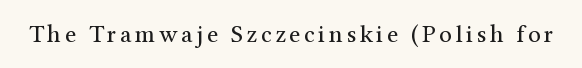
The image shows 25 px text type, upright; set not underlined.
